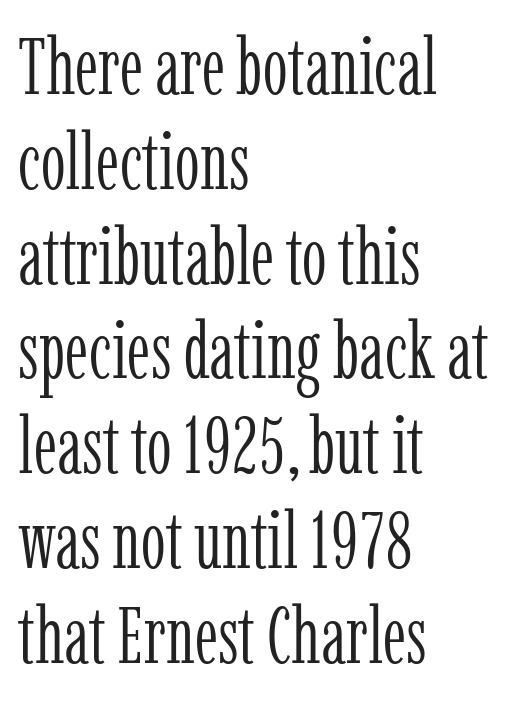
{"serif": "yes", "italic": "no", "bold": "no", "weight": "light", "width": "condensed", "stroke_contrast": "low", "x_height": "medium", "monospaced": "no", "underline": "no", "align": "left", "line_spacing_ratio": 1.2, "letter_spacing": "normal", "letter_spacing_em": 0.0, "glyph_px": 79}
